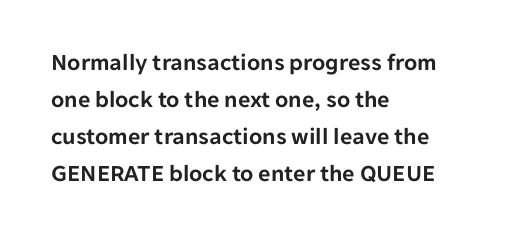
The image shows 24 px text type, upright; set left-aligned, normal line spacing (1.54x), normal letter spacing, not underlined.
